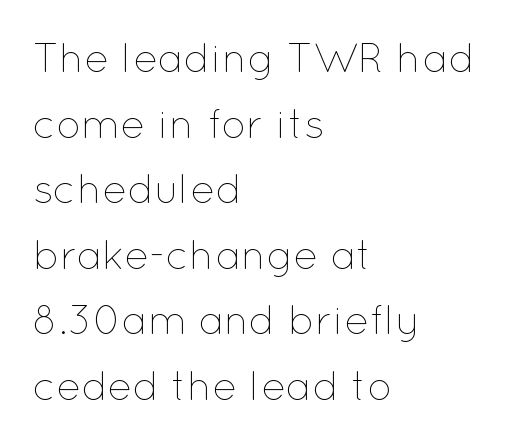
If you drew a ruler down the left edge, every line would touch it. The area under the type is left untouched. Baseline-to-baseline distance is the conventional proportion of letter height. Stroke thickness stays within the range of a standard reading face or lighter. The axis of the letterforms is exactly vertical.
